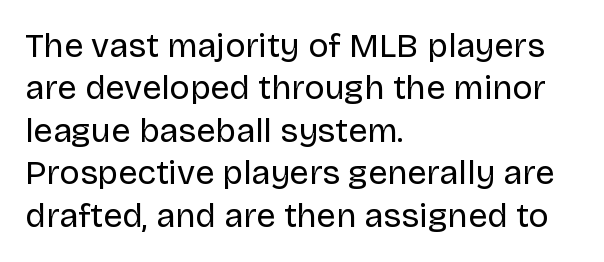
{"serif": "no", "italic": "no", "bold": "no", "weight": "regular", "width": "normal", "stroke_contrast": "low", "x_height": "large", "monospaced": "no", "underline": "no", "align": "left", "line_spacing": "normal", "line_spacing_ratio": 1.25, "letter_spacing": "normal", "letter_spacing_em": 0.0, "glyph_px": 34}
